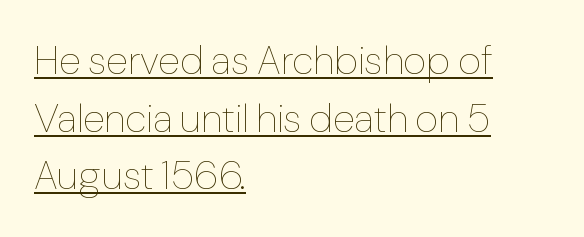
If you drew a line through each stem, it would be perfectly vertical. The specimen includes a rule beneath the text block's lines. Each line starts at the same left margin while the right side varies. A typesetter would call this proportional, since set widths differ per character. Look at the tracking — it's just the regular setting, nothing added. Stem width sits at or under what a default text font uses.
